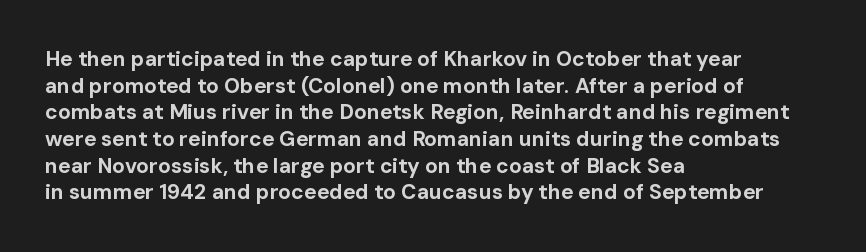
{"italic": "no", "bold": "yes", "underline": "no", "align": "left", "line_spacing": "normal", "line_spacing_ratio": 1.27, "letter_spacing": "normal", "letter_spacing_em": 0.0, "glyph_px": 21}
